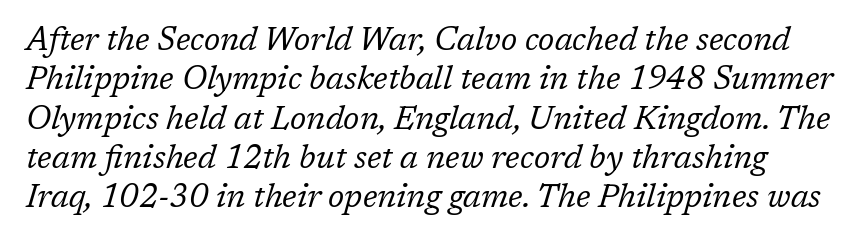
The image shows 32 px regular-weight serif type, italic (leaning right); set line spacing 1.23x, normal letter spacing, not underlined; low stroke contrast and a medium x-height.
